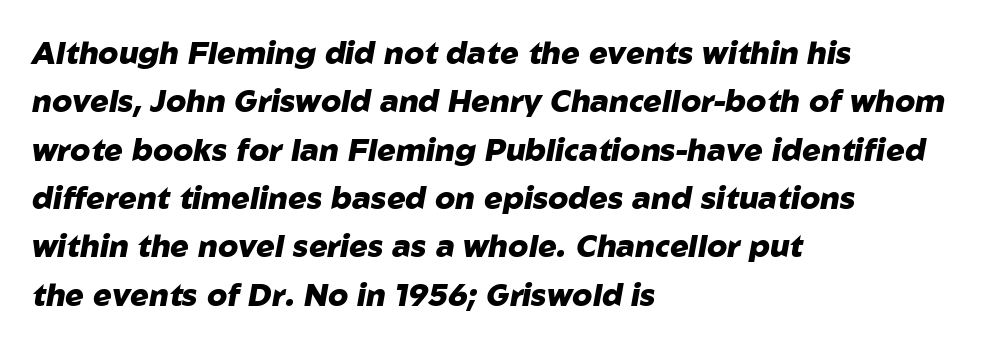
The space beneath each line is pristine and unruled. A typesetter would call this zero additional tracking. The passage shown is typed in a proportional face where columns would drift. Emphasis by weight is at full strength: bold. Is the block centered? No — it sits flush against the left margin. Quick note: interline space is typical.
